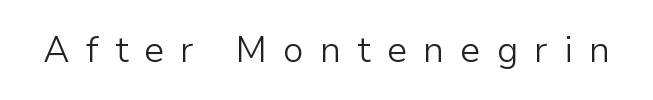
This rendering features lettering with no underline. Note: no serifs on the glyphs. The tracking jumps out immediately: characters are airy and widely separated. You could not count columns in this text — the font is proportionally spaced. You can tell it's not italic because the verticals are truly vertical.
